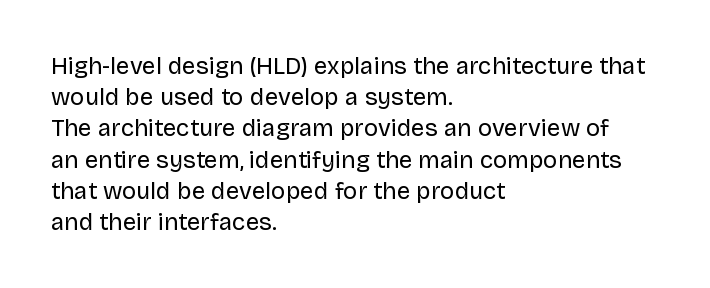
{"italic": "no", "bold": "no", "underline": "no", "align": "left", "line_spacing": "normal", "line_spacing_ratio": 1.3, "letter_spacing": "normal", "letter_spacing_em": 0.0, "glyph_px": 24}
